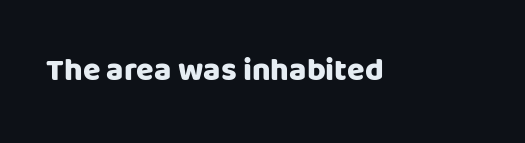
{"serif": "no", "italic": "no", "bold": "yes", "weight": "heavy", "width": "normal", "stroke_contrast": "low", "x_height": "large", "monospaced": "no", "underline": "no", "letter_spacing": "normal", "letter_spacing_em": 0.0, "glyph_px": 32}
